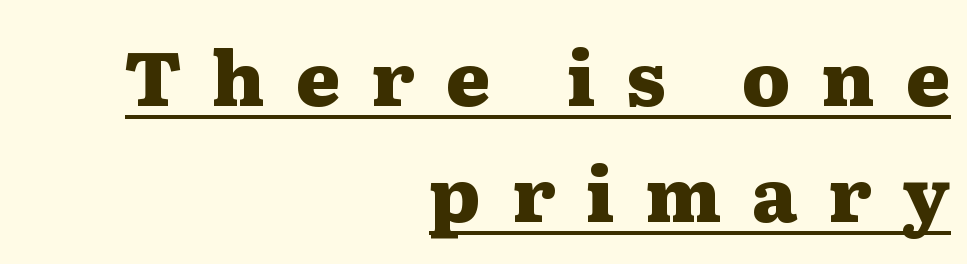
The image shows 75 px heavy, wide serif type, upright; set right-aligned, normal line spacing (1.55x), unusually wide letter spacing (+0.41 em), underlined; medium stroke contrast and a medium x-height.
